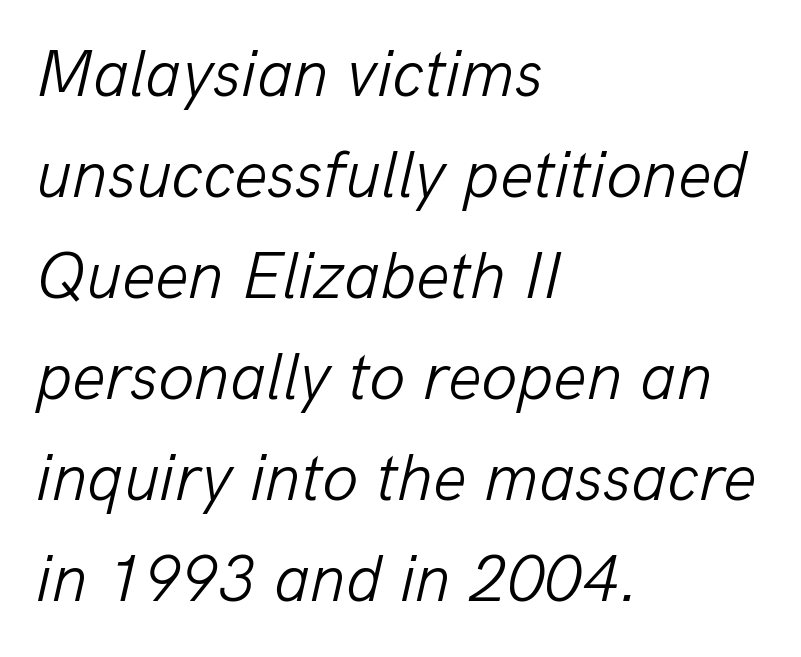
{"italic": "yes", "lean": "right", "slant_degrees": 13, "bold": "no", "weight": "light", "width": "normal", "stroke_contrast": "low", "x_height": "medium", "monospaced": "no", "underline": "no", "align": "left", "line_spacing": "normal", "line_spacing_ratio": 1.53, "letter_spacing": "normal", "letter_spacing_em": 0.0, "glyph_px": 66}
